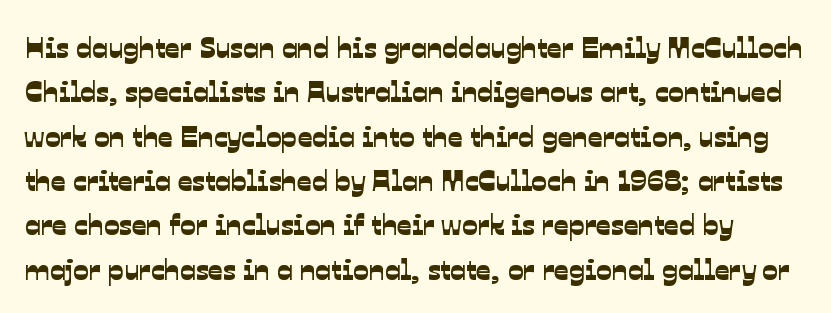
Vertical spacing — default. A typesetter would call this proportional, since set widths differ per character. To sum up the face: it is a sans, with no serifs. Has an underline been added? It has not.
